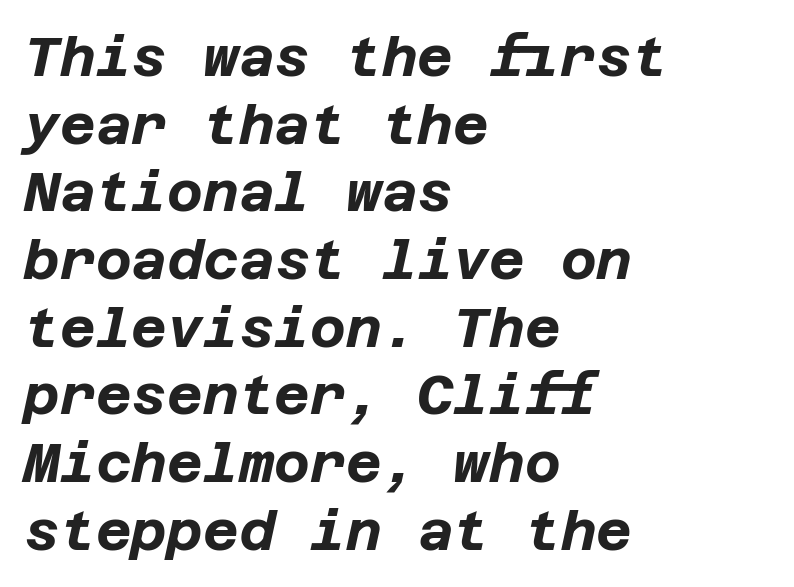
Horizontally, the lines are justified to the leading edge only. Heft: maximum for text — a bold. Bare-footed words on every line. You could call the tracking neutral — neither tight nor loose. Every character sits at an angle, as italics do.
